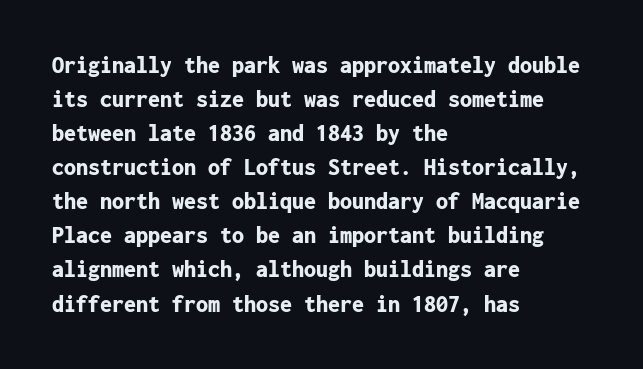
The image shows 24 px bold type, upright; set left-aligned, normal line spacing (1.42x), normal letter spacing, not underlined.
